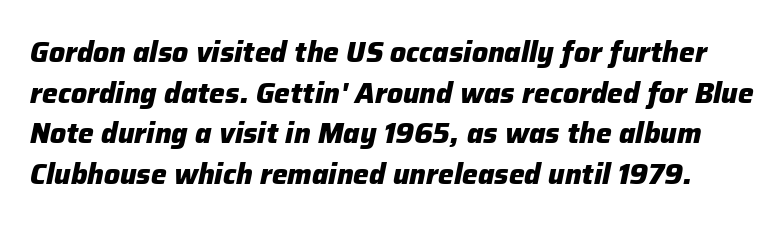
{"italic": "yes", "lean": "right", "slant_degrees": 12, "bold": "yes", "weight": "heavy", "width": "normal", "stroke_contrast": "low", "x_height": "medium", "monospaced": "no", "underline": "no", "line_spacing": "normal", "line_spacing_ratio": 1.45, "letter_spacing": "normal", "letter_spacing_em": 0.0, "glyph_px": 28}
